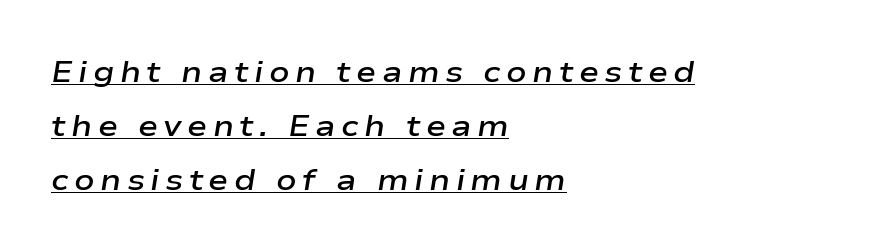
{"italic": "yes", "lean": "right", "slant_degrees": 9, "bold": "semi", "weight": "semibold", "width": "wide", "stroke_contrast": "low", "x_height": "medium", "monospaced": "no", "underline": "yes", "align": "left", "line_spacing_ratio": 1.8, "glyph_px": 30}
